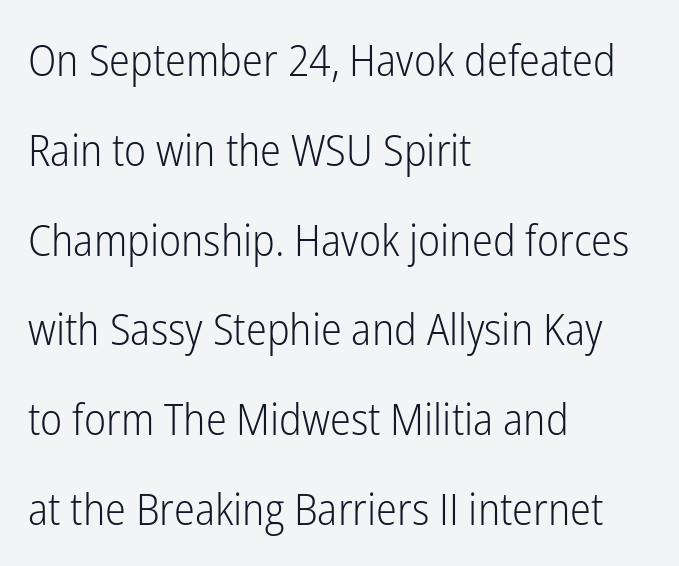
The strokes are not fattened; the text isn't bold. These lines stand farther apart than default settings would place them. The text block is weighted toward the left margin, trailing off unevenly rightward. The letters advance in unequal steps, a hallmark of proportional type. The rendering shows plain stroke endings on the letterforms — a sans-serif design. It's the straight-up-and-down kind of type.
